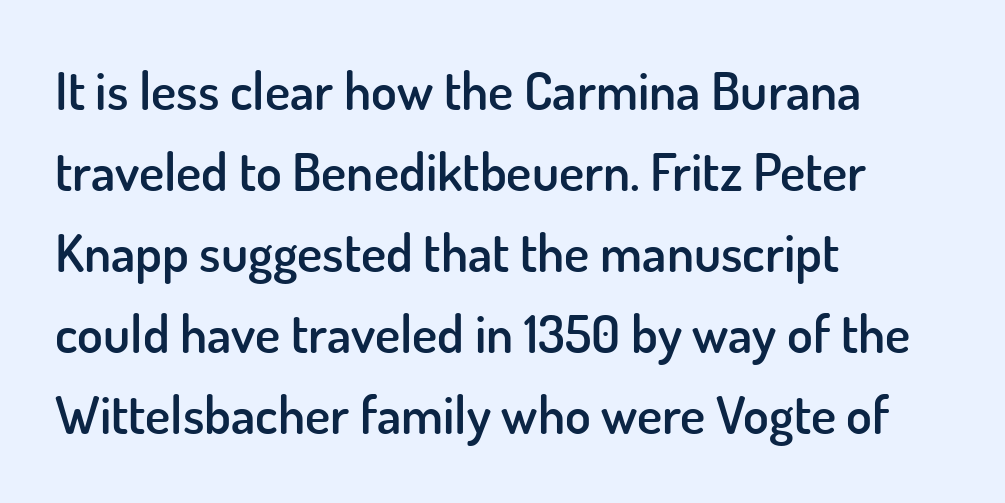
The horizontal fit of the characters is conventional and even. The rendering anchors every line to the left-hand side. These lines were composed using upright roman letters. Look at the bottom of the vertical strokes: they stop flat, with no serifs.
